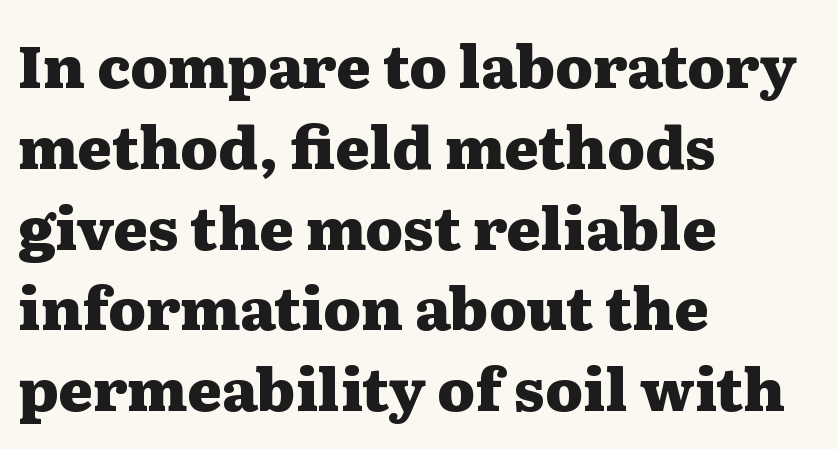
The image shows 59 px heavy, wide serif type, upright; set left-aligned, normal line spacing (1.37x), normal letter spacing, not underlined; medium stroke contrast and a medium x-height.
